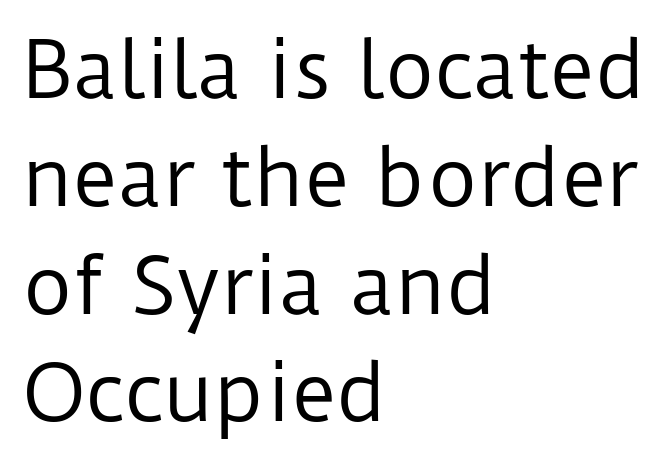
{"serif": "no", "italic": "no", "bold": "no", "weight": "regular", "width": "normal", "stroke_contrast": "low", "x_height": "medium", "monospaced": "no", "underline": "no", "align": "left", "line_spacing": "normal", "line_spacing_ratio": 1.4, "letter_spacing": "normal", "letter_spacing_em": 0.0, "glyph_px": 77}
